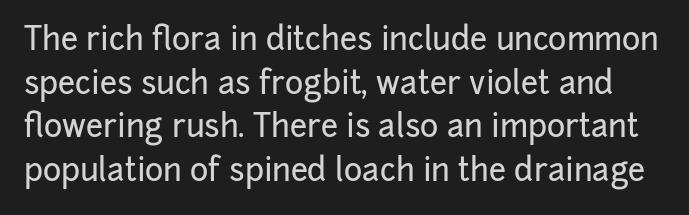
The image shows 31 px sans-serif type, upright; set normal line spacing (1.41x), normal letter spacing, not underlined; low stroke contrast and a medium x-height.
